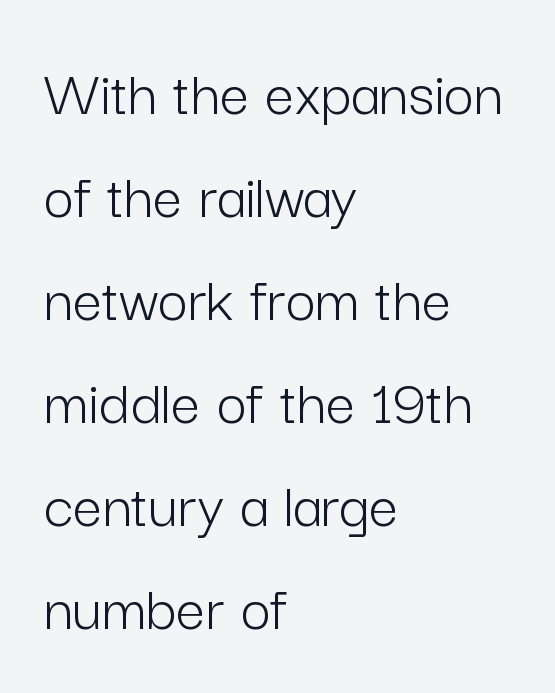
The image shows 66 px light sans-serif type, upright; set left-aligned, normal line spacing (1.56x), normal letter spacing, not underlined; low stroke contrast and a medium x-height.
